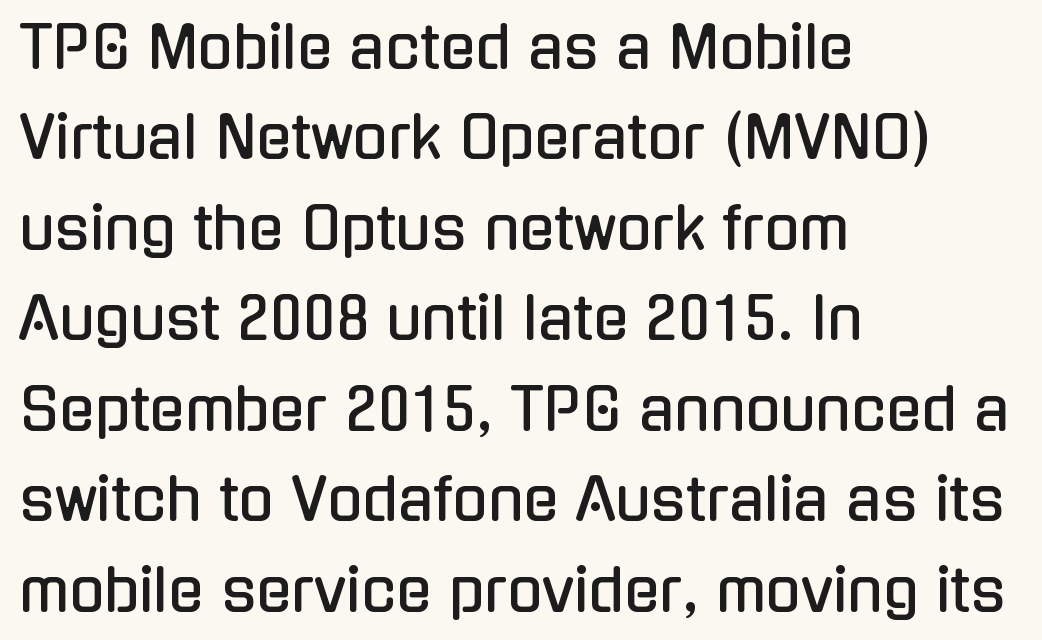
The area under the type is left untouched. The rendering anchors every line to the left-hand side. Nothing sits at the stroke ends, so this counts as sans-serif. You can tell it's not italic because the verticals are truly vertical. Do the characters align in a grid? No, the font is proportional. Each word holds together tightly as a unit, with standard inter-letter gaps.
